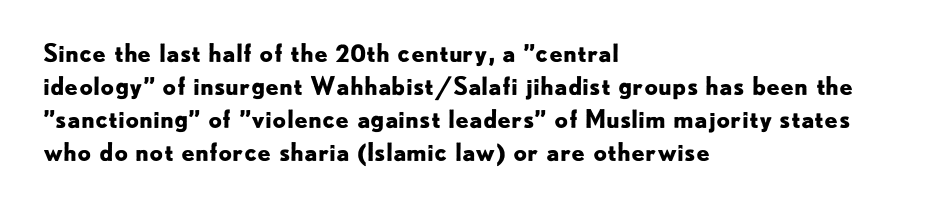
These lines keep a tight, regular rhythm from letter to letter. Heavy-handed strokes throughout: this text is bold. A normal amount of white space separates one row of letters from the next. The font's upright variant was chosen for this text. The string is rendered with underlining switched off. Which margin do the lines hug? The left one — the right edge is uneven.
